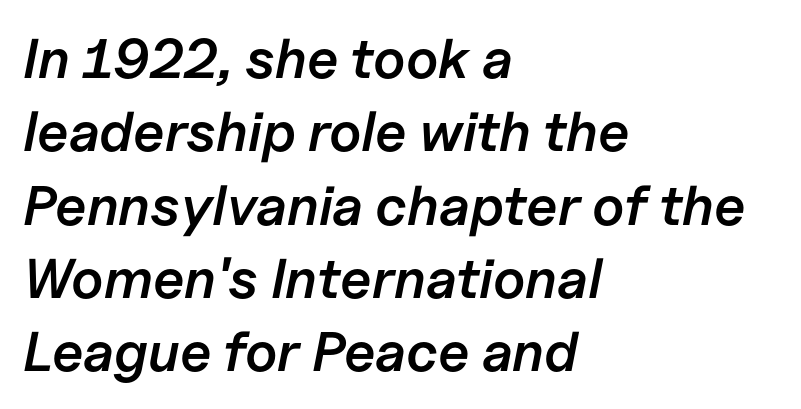
Q: Is the text bold? A: Semi-bold.
Q: Is the text italic (slanted)? A: Yes, it leans right by about 11 degrees.
Q: Is the text underlined? A: No.
Q: How is the paragraph aligned? A: Left-aligned.
Q: Is the spacing between letters normal or unusually wide? A: Normal.
Q: Is the spacing between lines tight, normal or loose? A: Normal.
Q: Width (condensed, normal, or wide)? A: Normal.
Q: Stroke contrast? A: Low.
Q: x-height? A: Medium.
Q: Monospaced? A: No.
